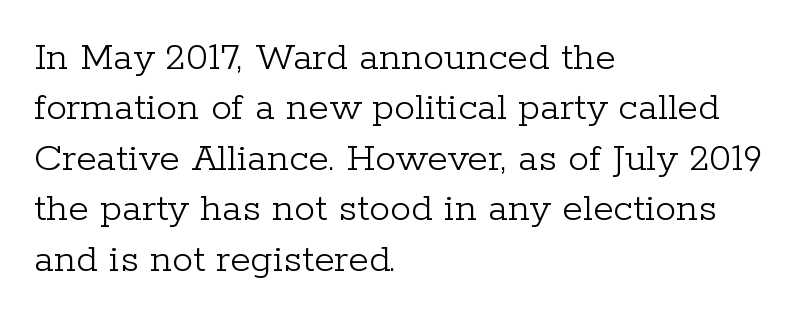
{"serif": "yes", "italic": "no", "bold": "no", "weight": "light", "width": "normal", "stroke_contrast": "low", "x_height": "medium", "monospaced": "no", "underline": "no", "align": "left", "line_spacing_ratio": 1.2, "letter_spacing": "normal", "letter_spacing_em": 0.0, "glyph_px": 42}
